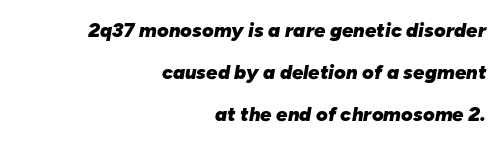
{"italic": "yes", "lean": "right", "slant_degrees": 10, "bold": "yes", "underline": "no", "align": "right", "line_spacing": "loose", "line_spacing_ratio": 2.1, "letter_spacing": "normal", "letter_spacing_em": 0.0, "glyph_px": 20}
